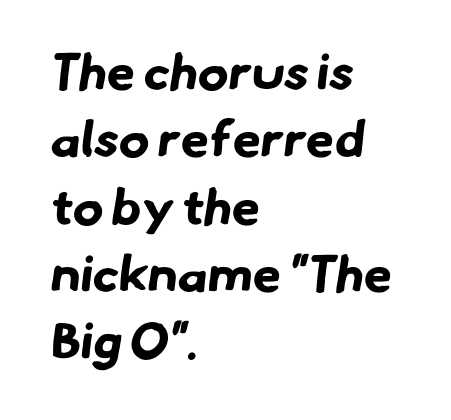
Bold? Absolutely — the strokes are thick and heavy. The foot of each line stays bare and open. This sample keeps an unexceptional amount of space between lines. The characters display no serif detailing; their extremities are plain. Typeset ragged right — the left edge is the straight one. The tracking reads as untouched default to a designer's eye.
